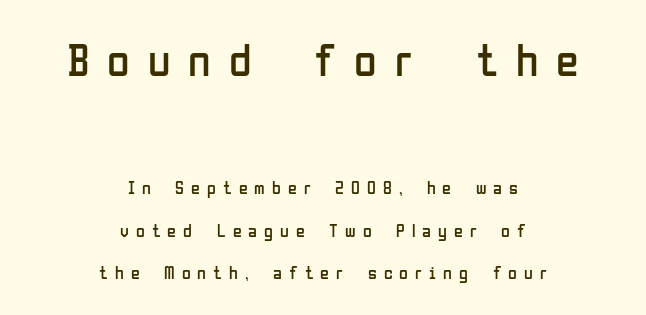
Rendered with straight, roman letterforms. Heft: none added — not bold. Do the characters align in a grid? No, the font is proportional. What stands out about the letter spacing? Its width — letters are far apart. Plain, unruled lines of type. Visually the block forms a symmetrical silhouette, jagged on both flanks.
